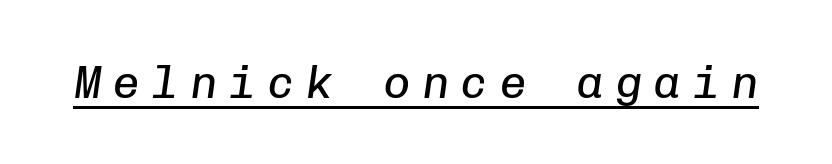
{"italic": "yes", "lean": "right", "slant_degrees": 8, "bold": "no", "weight": "regular", "width": "normal", "stroke_contrast": "low", "x_height": "medium", "monospaced": "yes", "underline": "yes", "letter_spacing": "wide", "letter_spacing_em": 0.24, "glyph_px": 46}
